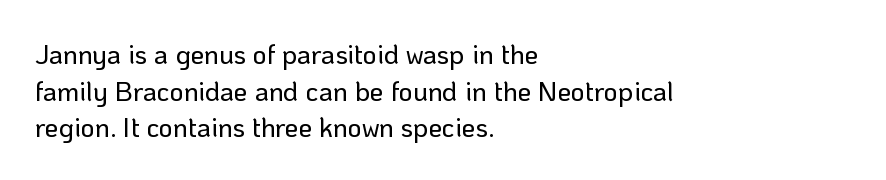
The image shows 27 px text type, upright; set left-aligned, normal line spacing (1.36x), normal letter spacing, not underlined.
